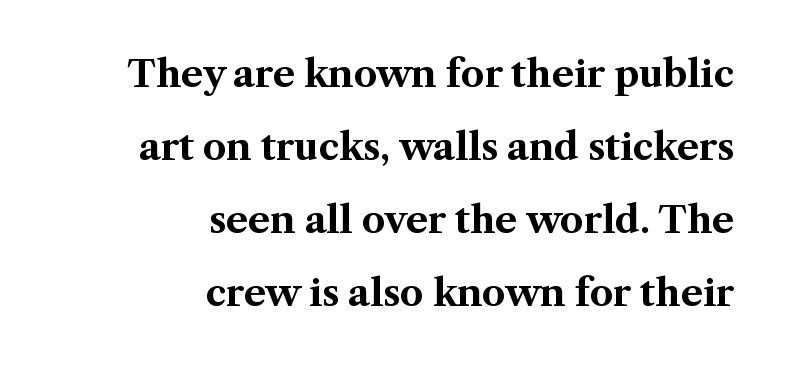
Q: Is the text bold? A: Yes.
Q: Is the text italic (slanted)? A: No, it is upright.
Q: Is the typeface a serif or a sans-serif typeface? A: Serif.
Q: Is the text underlined? A: No.
Q: How is the paragraph aligned? A: Right-aligned.
Q: Is the spacing between letters normal or unusually wide? A: Normal.
Q: Is the spacing between lines tight, normal or loose? A: Loose.
Q: Width (condensed, normal, or wide)? A: Normal.
Q: Stroke contrast? A: Medium.
Q: x-height? A: Medium.
Q: Monospaced? A: No.
